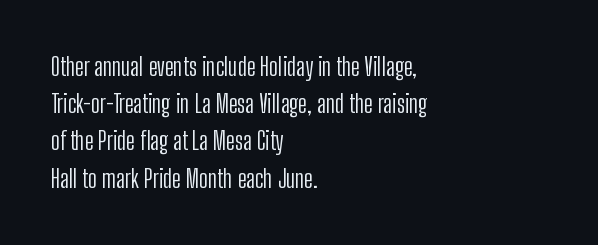
Q: Is the text bold? A: No.
Q: Is the text italic (slanted)? A: No, it is upright.
Q: Is the text underlined? A: No.
Q: How is the paragraph aligned? A: Left-aligned.
Q: Is the spacing between letters normal or unusually wide? A: Normal.
Q: Is the spacing between lines tight, normal or loose? A: Normal.
